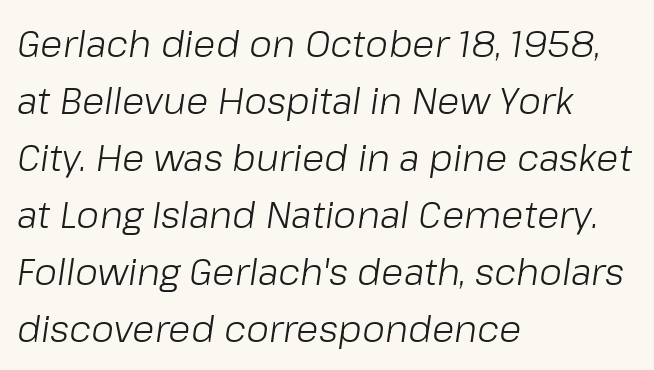
The image shows 37 px light type, italic (leaning right); set left-aligned, normal line spacing (1.54x), normal letter spacing, not underlined; low stroke contrast and a medium x-height.
